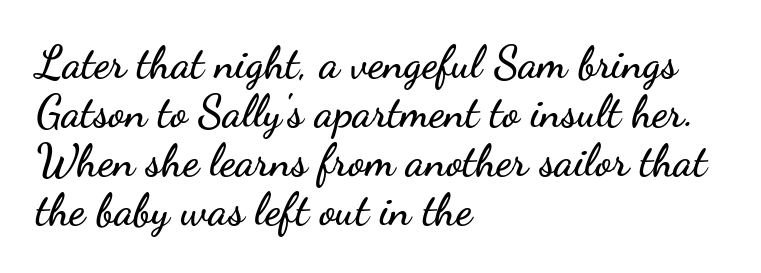
Q: Is the text italic (slanted)? A: Yes.
Q: Is the typeface a serif or a sans-serif typeface? A: Sans-serif.
Q: Is the text underlined? A: No.
Q: How is the paragraph aligned? A: Left-aligned.
Q: Is the spacing between letters normal or unusually wide? A: Normal.
Q: Is the spacing between lines tight, normal or loose? A: Tight.
Q: Width (condensed, normal, or wide)? A: Wide.
Q: Stroke contrast? A: Low.
Q: x-height? A: Small.
Q: Monospaced? A: No.
